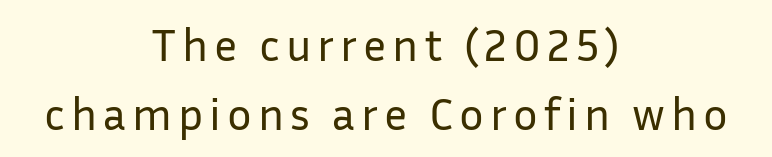
The image shows 46 px regular-weight sans-serif type, upright; set centered, normal line spacing (1.5x), not underlined; low stroke contrast and a medium x-height.
